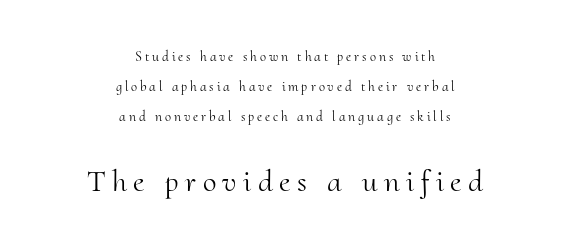
The image shows 31 px light serif type, upright; set centered, loose line spacing (2.13x), unusually wide letter spacing (+0.21 em), not underlined; the second (bottom) block is 2.21x larger; medium stroke contrast and a small x-height.
